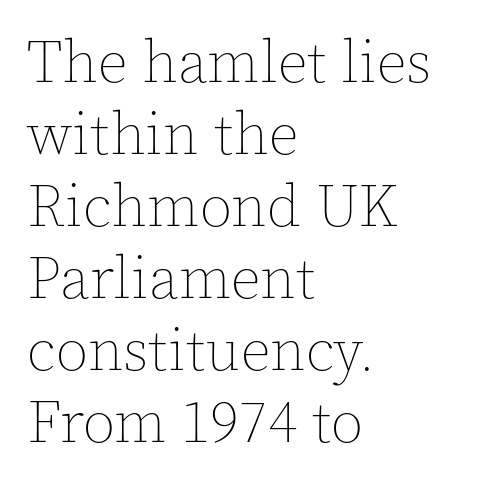
Alignment: flush left. No chunkiness to these letters — they're not bold. Compared with typical body copy, the letter spacing here is the same. Bare-footed words on every line. In terms of posture, this sample is upright. Do the characters align in a grid? No, the font is proportional.
